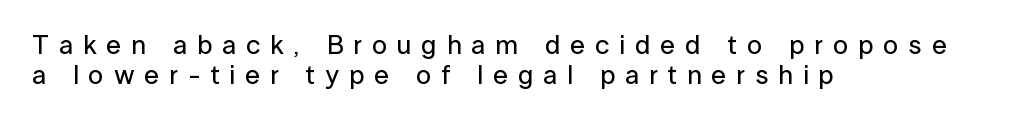
Short and long lines alike share a common starting point at left. Loose tracking; the words dissolve into strings of separated letters. When letters stand straight like this, we call the style roman or upright. No word sits above an underline.
